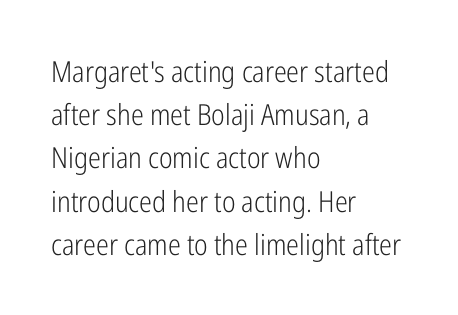
The gaps between neighbouring characters are ordinary and unremarkable. The specimen reads as upright at a glance. The cut favours lightness, reaching ordinary text weight at its darkest. The letters advance in unequal steps, a hallmark of proportional type.
